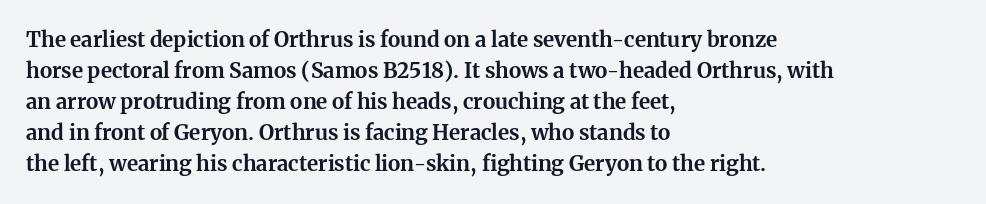
{"italic": "no", "bold": "yes", "underline": "no", "align": "left", "line_spacing": "normal", "line_spacing_ratio": 1.48, "letter_spacing": "normal", "letter_spacing_em": 0.0, "glyph_px": 21}
